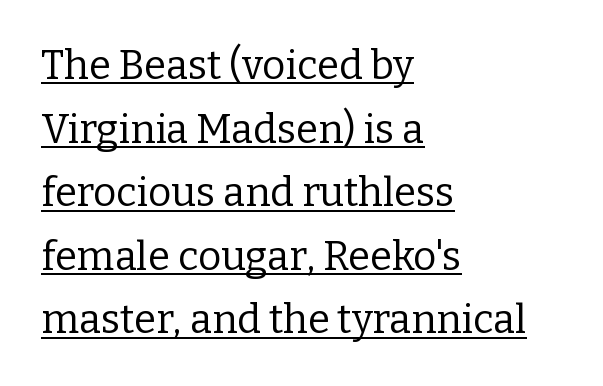
The image shows 40 px regular-weight serif type, upright; set left-aligned, normal line spacing (1.59x), normal letter spacing, underlined; low stroke contrast and a medium x-height.
